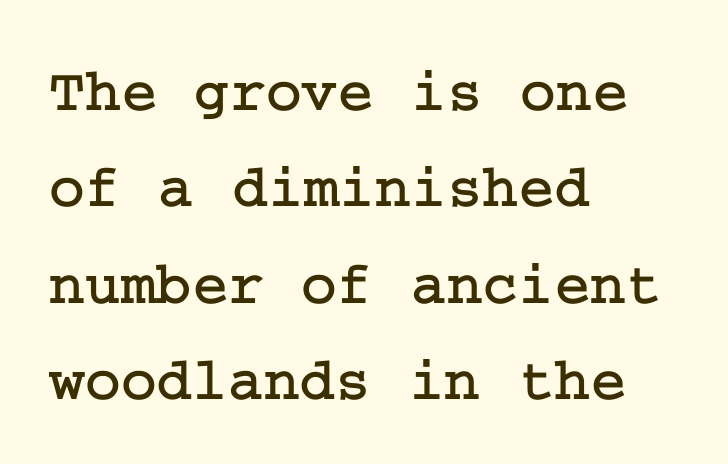
Q: Is the text italic (slanted)? A: No, it is upright.
Q: Is the typeface a serif or a sans-serif typeface? A: Serif.
Q: Is the text underlined? A: No.
Q: How is the paragraph aligned? A: Left-aligned.
Q: Is the spacing between letters normal or unusually wide? A: Normal.
Q: Is the spacing between lines tight, normal or loose? A: Normal.
Q: Width (condensed, normal, or wide)? A: Normal.
Q: Stroke contrast? A: Low.
Q: x-height? A: Medium.
